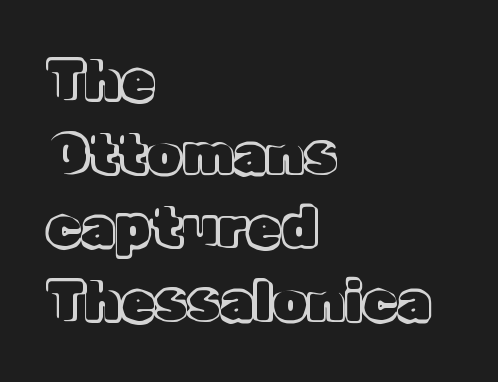
The gap between lines stays unmarked. A typesetter would call this leading conventional body-copy spacing. The axis of the letterforms is exactly vertical. The letters sit at their default tracking, neither squeezed nor spread.
